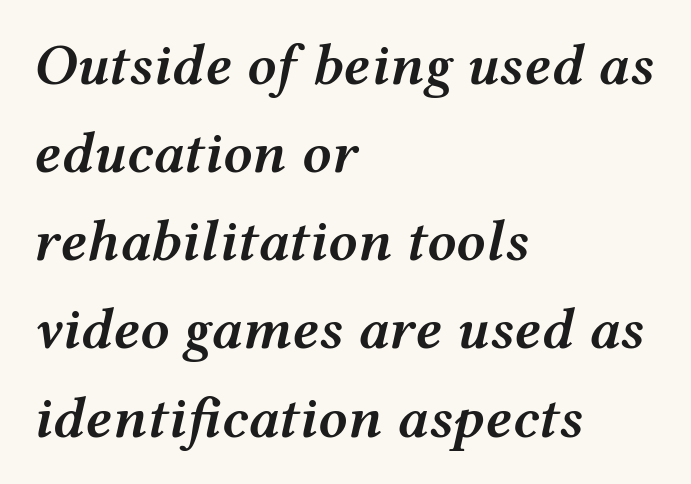
Teacher's note: observe the even left margin — that is flush-left alignment. You could not count columns in this text — the font is proportionally spaced. Notice how descenders clear the ascenders below comfortably — that's standard leading. A typesetter would call this zero additional tracking. Words float on clear page, feet unadorned. The letters are semibold — heavier than regular but short of a full bold.
